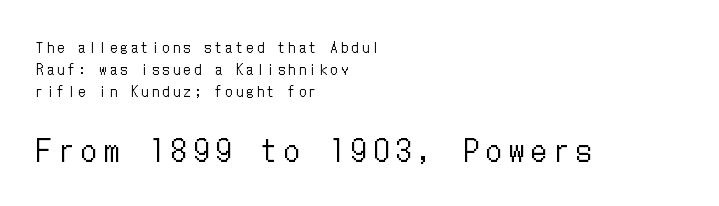
The image shows 30 px regular-weight, condensed type, upright; set left-aligned, normal line spacing (1.56x), unusually wide letter spacing (+0.25 em), not underlined; the second (bottom) block is 2.14x larger; low stroke contrast and a medium x-height.
